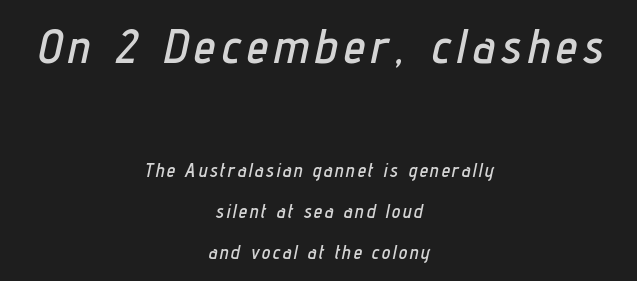
The image shows 48 px condensed type, italic (leaning right); set centered, loose line spacing (2.16x), not underlined; the first (top) block is 2.53x larger; low stroke contrast and a medium x-height.
